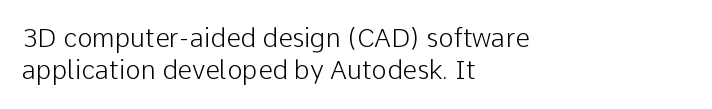
Line spacing here is normal. Nobody touched the tracking dial on this one. Quick note: underline off. Designer's note — italics off, roman on. The lines are quadded left.
